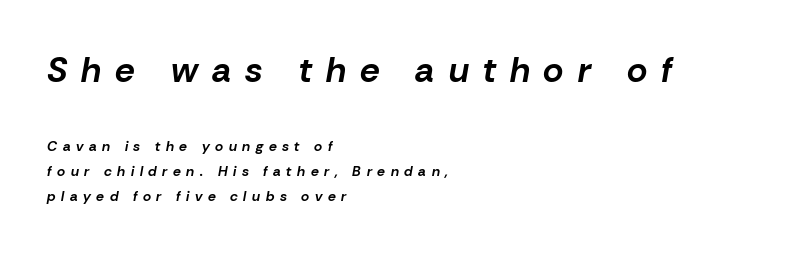
{"italic": "yes", "lean": "right", "slant_degrees": 10, "bold": "yes", "weight": "bold", "width": "normal", "stroke_contrast": "low", "x_height": "medium", "monospaced": "no", "underline": "no", "align": "left", "line_spacing_ratio": 1.78, "letter_spacing": "wide", "letter_spacing_em": 0.4, "larger_block": "first", "size_ratio": 2.5, "glyph_px": 35}
